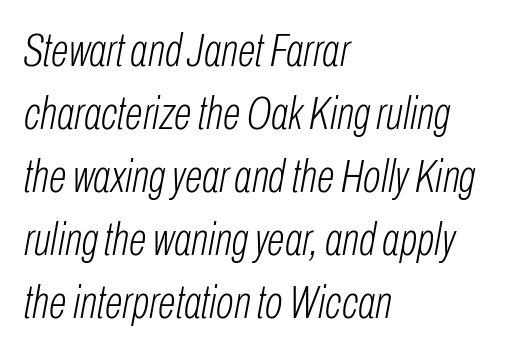
The image shows 47 px light, condensed type, italic (leaning right); set left-aligned, normal line spacing (1.34x), normal letter spacing, not underlined; low stroke contrast and a medium x-height.
